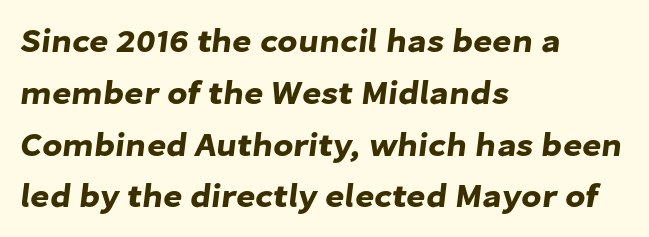
The face used here is rendered with its standard letterfit. Reading down the column, the eye jumps a familiar distance to each next line. These lines are composed in type without serifs. Anything drawn beneath the words? Only blank space. A classic flush-left, rag-right setting is used for this passage. Looks like regular typesetting: each glyph gets only the width it needs.
